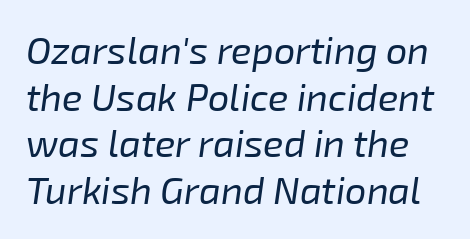
Q: Is the text bold? A: No.
Q: Is the text italic (slanted)? A: Yes, it leans right by about 8 degrees.
Q: Is the text underlined? A: No.
Q: Is the spacing between letters normal or unusually wide? A: Normal.
Q: Width (condensed, normal, or wide)? A: Normal.
Q: Stroke contrast? A: Low.
Q: x-height? A: Medium.
Q: Monospaced? A: No.
